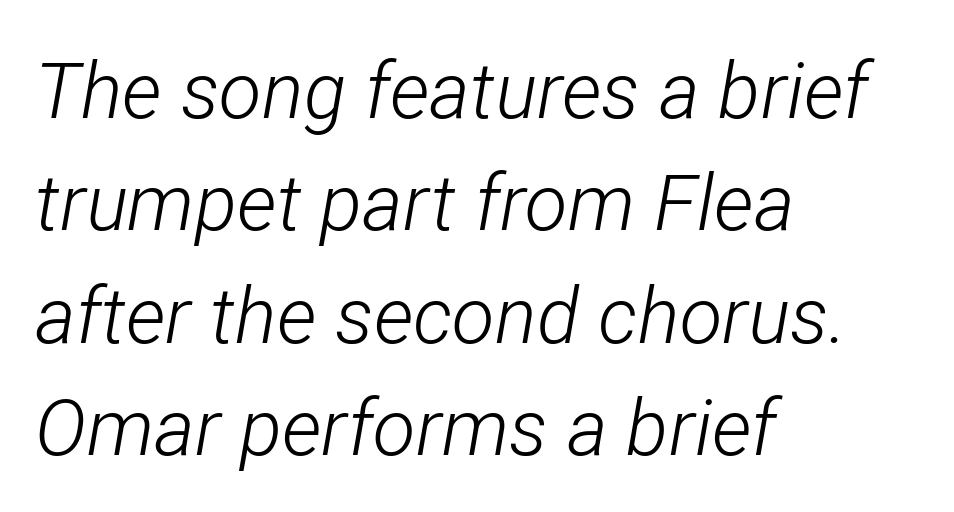
Q: Is the text bold? A: No.
Q: Is the text italic (slanted)? A: Yes, it leans right by about 12 degrees.
Q: Is the text underlined? A: No.
Q: How is the paragraph aligned? A: Left-aligned.
Q: Is the spacing between letters normal or unusually wide? A: Normal.
Q: Is the spacing between lines tight, normal or loose? A: Normal.
Q: Width (condensed, normal, or wide)? A: Condensed.
Q: Stroke contrast? A: Low.
Q: x-height? A: Medium.
Q: Monospaced? A: No.
